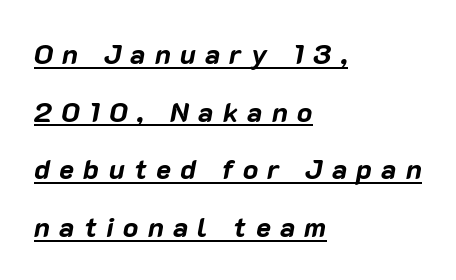
{"italic": "yes", "lean": "right", "slant_degrees": 10, "bold": "yes", "weight": "bold", "width": "normal", "stroke_contrast": "low", "x_height": "medium", "monospaced": "no", "underline": "yes", "align": "left", "line_spacing": "loose", "line_spacing_ratio": 2.06, "letter_spacing": "wide", "letter_spacing_em": 0.33, "glyph_px": 28}
